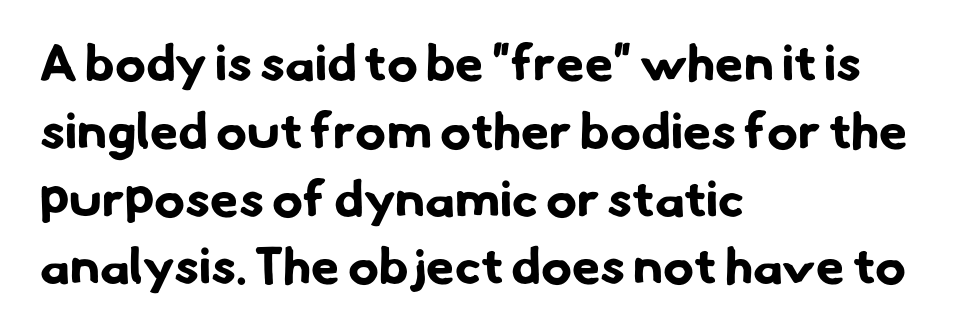
Q: Is the text bold? A: Yes.
Q: Is the typeface a serif or a sans-serif typeface? A: Sans-serif.
Q: Is the text underlined? A: No.
Q: How is the paragraph aligned? A: Left-aligned.
Q: Is the spacing between letters normal or unusually wide? A: Normal.
Q: Is the spacing between lines tight, normal or loose? A: Normal.
Q: Width (condensed, normal, or wide)? A: Normal.
Q: Stroke contrast? A: Low.
Q: x-height? A: Small.
Q: Monospaced? A: No.
